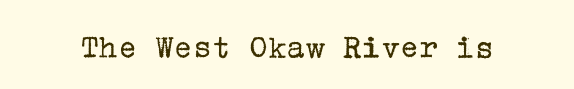
Q: Is the text bold? A: No.
Q: Is the text italic (slanted)? A: No, it is upright.
Q: Is the typeface a serif or a sans-serif typeface? A: Serif.
Q: Is the text underlined? A: No.
Q: Is the spacing between letters normal or unusually wide? A: Normal.
Q: Width (condensed, normal, or wide)? A: Normal.
Q: Stroke contrast? A: Low.
Q: x-height? A: Medium.
